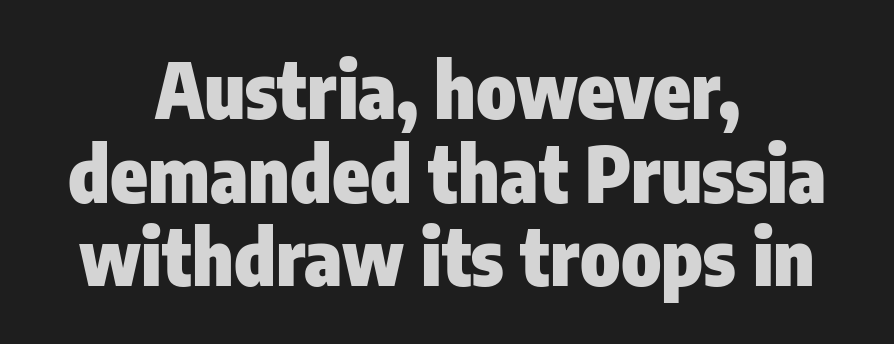
The image shows 76 px heavy, condensed sans-serif type, upright; set centered, tight line spacing (1.1x), normal letter spacing, not underlined; low stroke contrast and a medium x-height.
